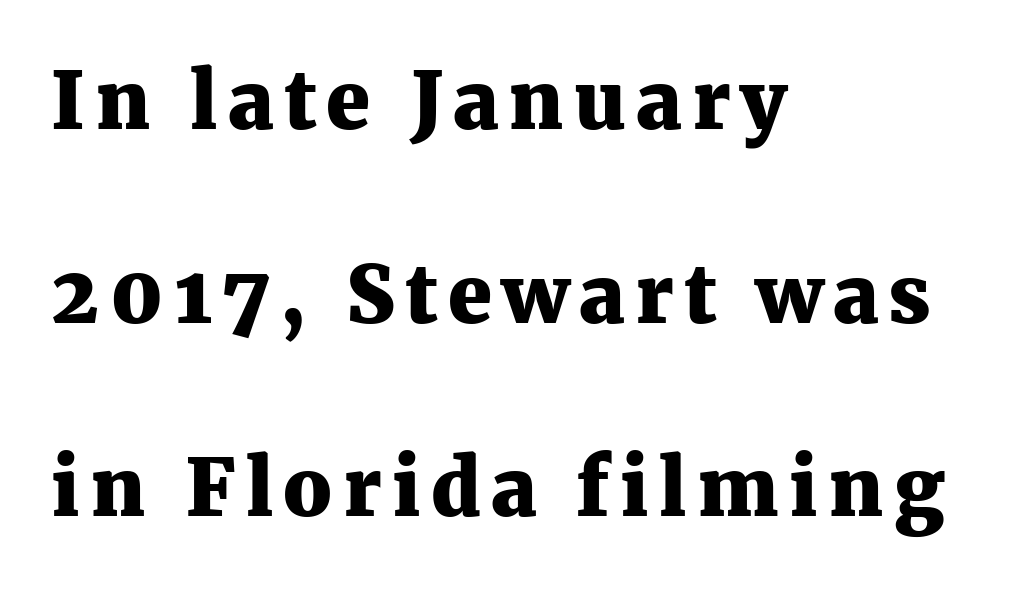
{"serif": "yes", "italic": "no", "bold": "yes", "weight": "heavy", "width": "normal", "stroke_contrast": "medium", "x_height": "medium", "monospaced": "no", "underline": "no", "align": "left", "line_spacing": "loose", "line_spacing_ratio": 2.45, "glyph_px": 79}
